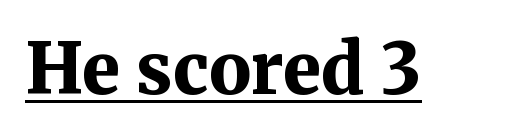
The image shows 70 px bold serif type, upright; set normal letter spacing, underlined; medium stroke contrast and a medium x-height.
